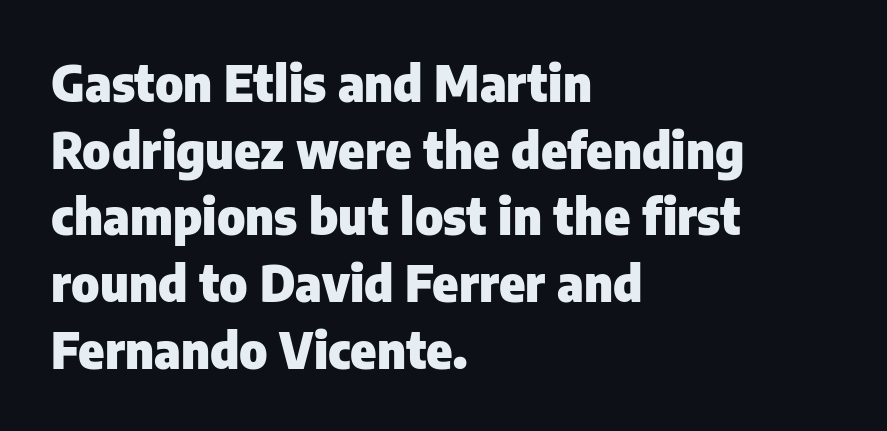
Underline: absent. A sans-serif font was chosen for this passage. Note the varied advance widths — an 'i' is clearly narrower than an 'm'. Heft: maximum for text — a bold. Default kerning and tracking; the words read as compact shapes.
